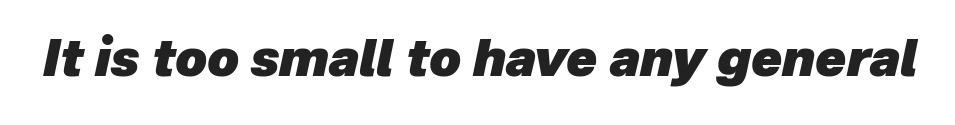
{"italic": "yes", "lean": "right", "slant_degrees": 12, "bold": "yes", "weight": "heavy", "width": "normal", "stroke_contrast": "low", "x_height": "medium", "monospaced": "no", "underline": "no", "letter_spacing": "normal", "letter_spacing_em": 0.0, "glyph_px": 50}
